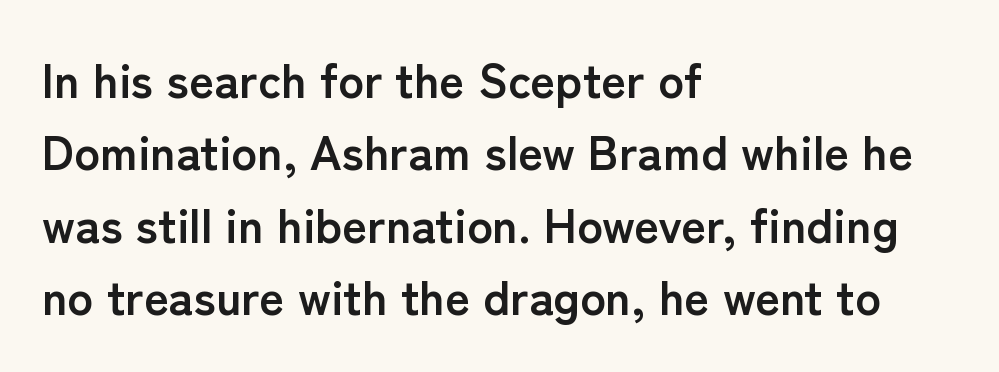
{"serif": "no", "italic": "no", "bold": "yes", "weight": "semibold", "width": "normal", "stroke_contrast": "low", "x_height": "medium", "monospaced": "no", "underline": "no", "align": "left", "line_spacing": "normal", "line_spacing_ratio": 1.51, "letter_spacing": "normal", "letter_spacing_em": 0.0, "glyph_px": 48}
